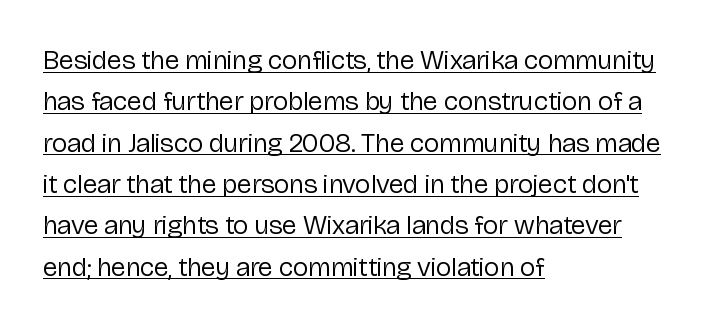
The image shows 27 px text type, upright; set left-aligned, normal line spacing (1.53x), normal letter spacing, underlined.
